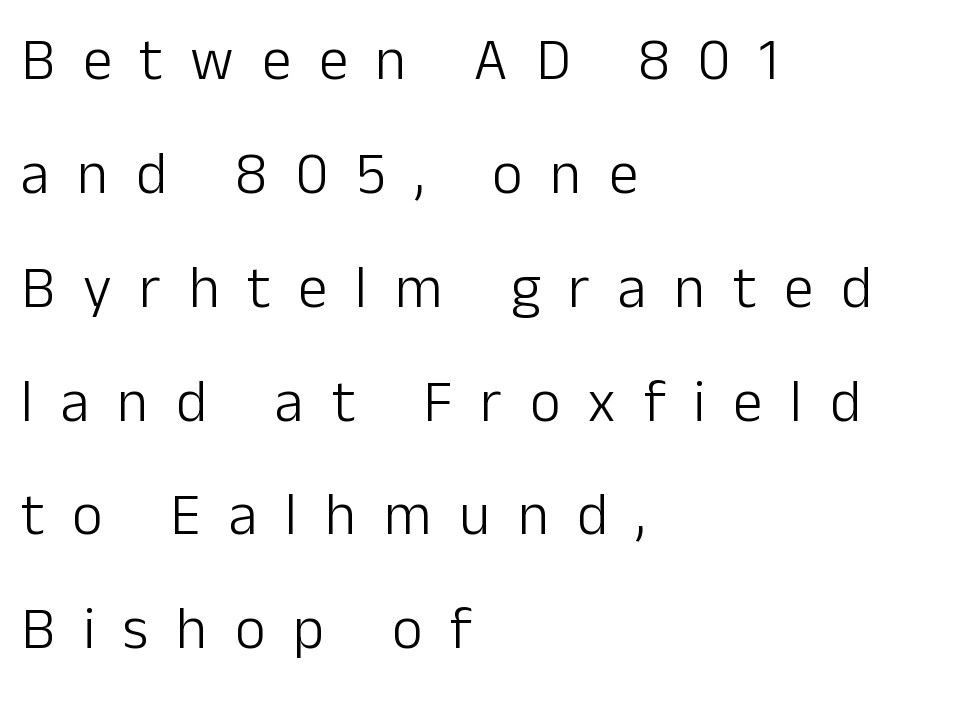
{"serif": "no", "italic": "no", "bold": "no", "weight": "light", "width": "normal", "stroke_contrast": "low", "x_height": "medium", "monospaced": "no", "underline": "no", "align": "left", "line_spacing": "loose", "line_spacing_ratio": 1.93, "letter_spacing": "wide", "letter_spacing_em": 0.47, "glyph_px": 59}
